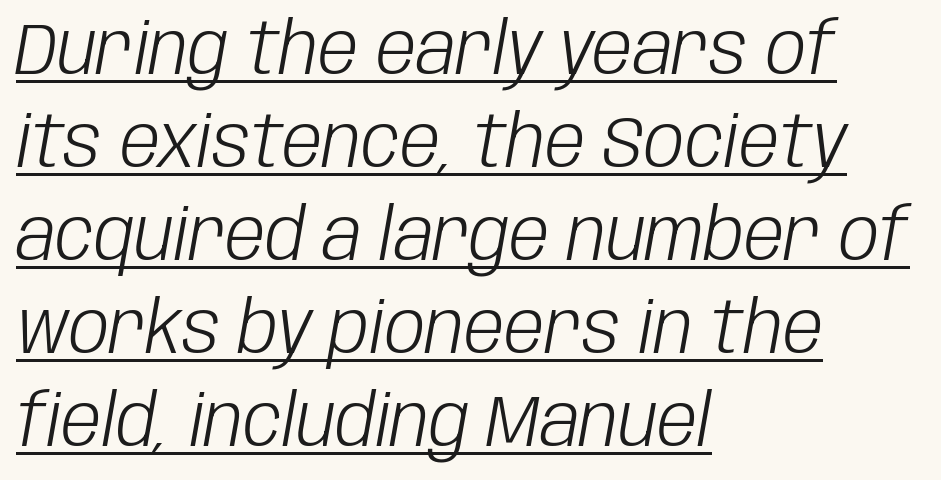
Q: Is the text bold? A: No.
Q: Is the text italic (slanted)? A: Yes, it leans right by about 10 degrees.
Q: Is the text underlined? A: Yes.
Q: How is the paragraph aligned? A: Left-aligned.
Q: Is the spacing between letters normal or unusually wide? A: Normal.
Q: Is the spacing between lines tight, normal or loose? A: Normal.
Q: Width (condensed, normal, or wide)? A: Condensed.
Q: Stroke contrast? A: Low.
Q: x-height? A: Large.
Q: Monospaced? A: No.
